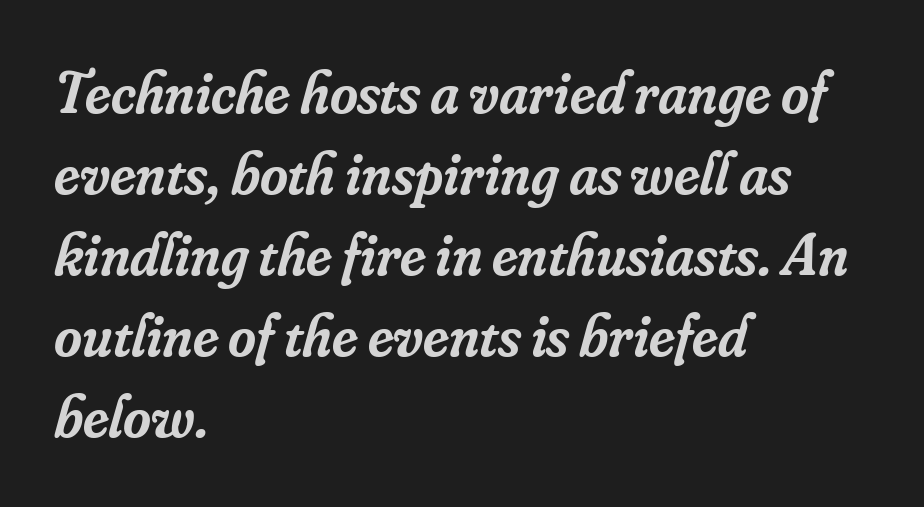
Q: Is the text bold? A: Semi-bold.
Q: Is the text italic (slanted)? A: Yes, it leans right by about 16 degrees.
Q: Is the typeface a serif or a sans-serif typeface? A: Serif.
Q: Is the text underlined? A: No.
Q: How is the paragraph aligned? A: Left-aligned.
Q: Is the spacing between letters normal or unusually wide? A: Normal.
Q: Is the spacing between lines tight, normal or loose? A: Normal.
Q: Width (condensed, normal, or wide)? A: Normal.
Q: Stroke contrast? A: Low.
Q: x-height? A: Small.
Q: Monospaced? A: No.
